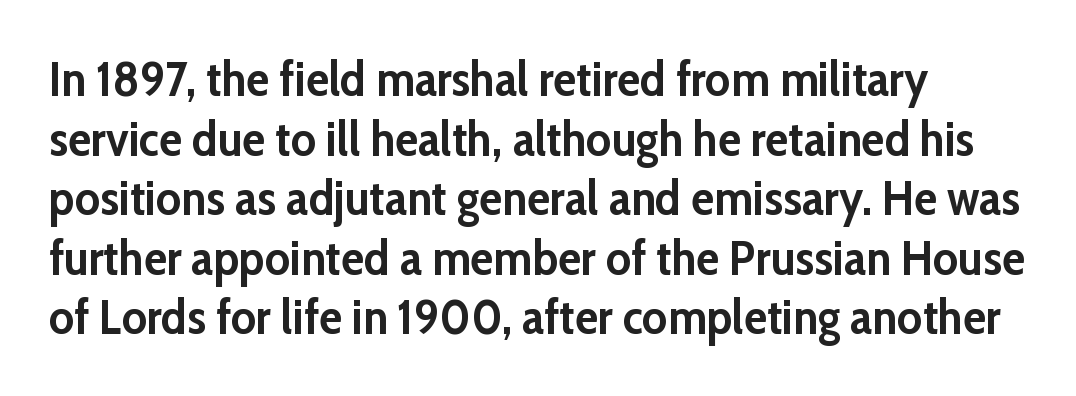
Proportional: the letters do not fall into vertical columns. Typeset ragged right — the left edge is the straight one. Weight check: bold — yes, fully. Every character sits straight up, as roman type does. Type style note: lacks serifs. You could call the tracking neutral — neither tight nor loose.
